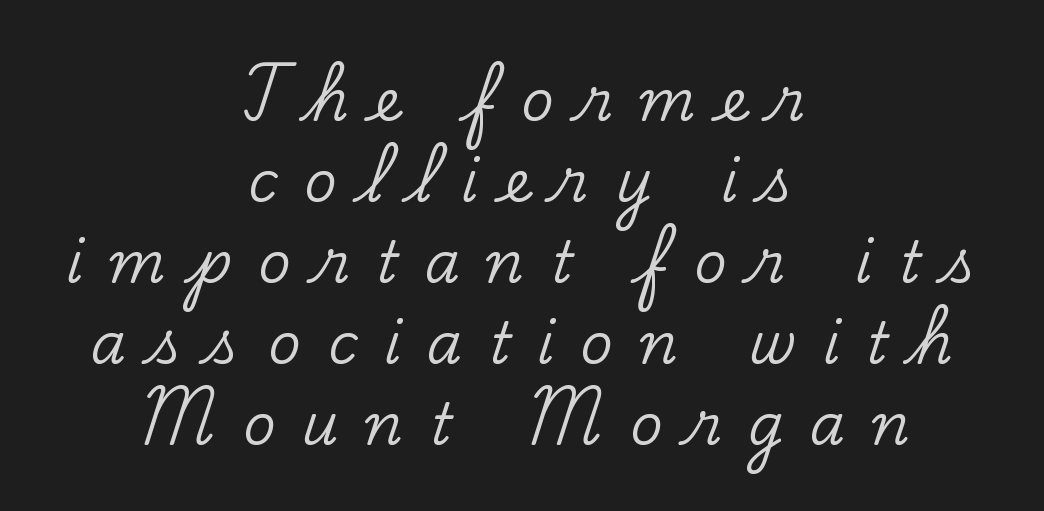
A typesetter would call this heavily tracked-out type. The lines in this sample share a center point and differ in where they start and stop. Glance below the letters and you will spot only blank space. The text was rendered using a seriffed face with decorative stroke endings. Note the varied advance widths — an 'i' is clearly narrower than an 'm'.
